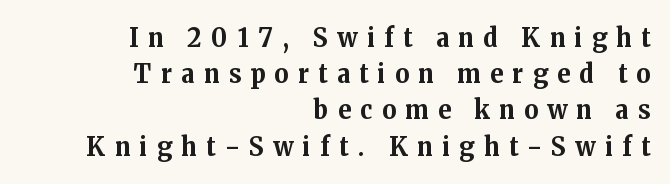
Q: Is the text bold? A: Yes.
Q: Is the text italic (slanted)? A: No, it is upright.
Q: Is the text underlined? A: No.
Q: How is the paragraph aligned? A: Right-aligned.
Q: Is the spacing between letters normal or unusually wide? A: Unusually wide.
Q: Is the spacing between lines tight, normal or loose? A: Normal.
